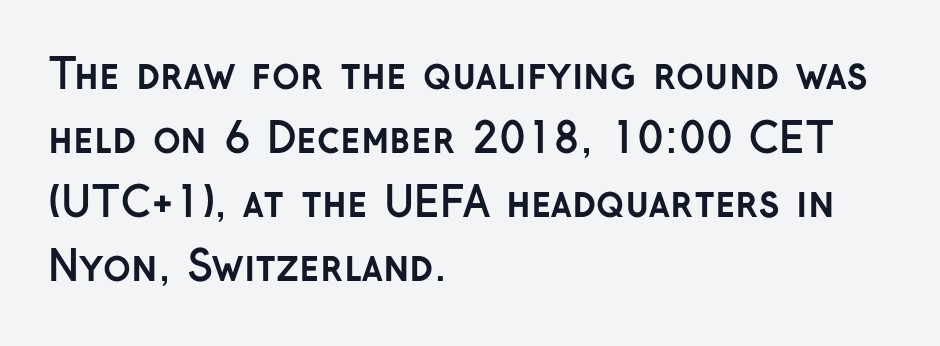
Q: Is the text bold? A: Yes.
Q: Is the text italic (slanted)? A: No, it is upright.
Q: Is the typeface a serif or a sans-serif typeface? A: Sans-serif.
Q: Is the text underlined? A: No.
Q: How is the paragraph aligned? A: Left-aligned.
Q: Is the spacing between letters normal or unusually wide? A: Normal.
Q: Is the spacing between lines tight, normal or loose? A: Normal.
Q: Width (condensed, normal, or wide)? A: Normal.
Q: Stroke contrast? A: Low.
Q: x-height? A: Medium.
Q: Monospaced? A: No.
